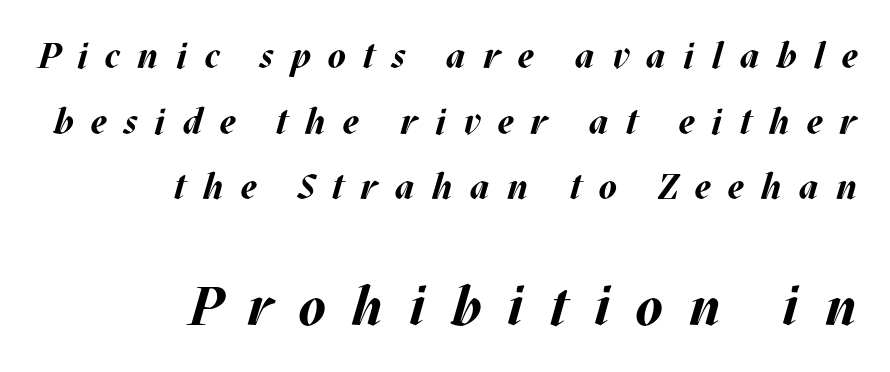
{"italic": "yes", "lean": "right", "slant_degrees": 17, "bold": "yes", "weight": "bold", "width": "normal", "stroke_contrast": "medium", "x_height": "large", "monospaced": "no", "underline": "no", "align": "right", "line_spacing_ratio": 1.82, "letter_spacing": "wide", "letter_spacing_em": 0.48, "larger_block": "second", "size_ratio": 1.5, "glyph_px": 54}
